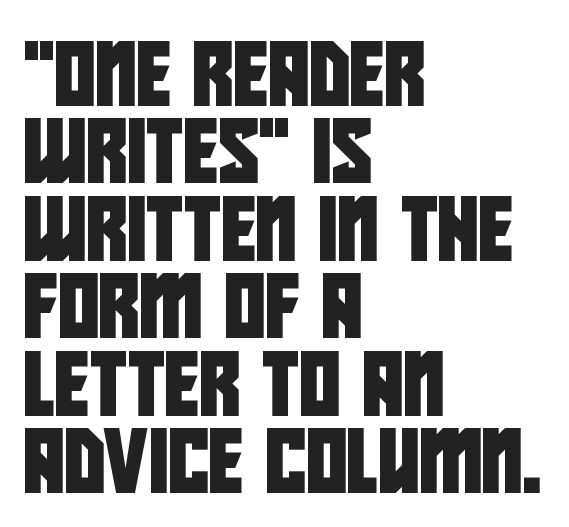
{"serif": "no", "width": "condensed", "stroke_contrast": "low", "x_height": "large", "monospaced": "no", "underline": "no", "align": "left", "line_spacing_ratio": 1.23, "letter_spacing": "normal", "letter_spacing_em": 0.0, "glyph_px": 63}
